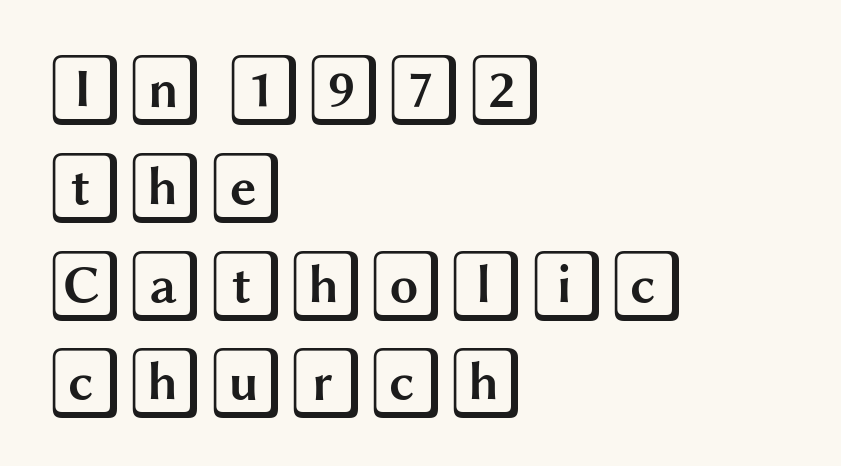
The image shows 73 px wide type, upright; set left-aligned, normal line spacing (1.34x), normal letter spacing, not underlined; a large x-height.
